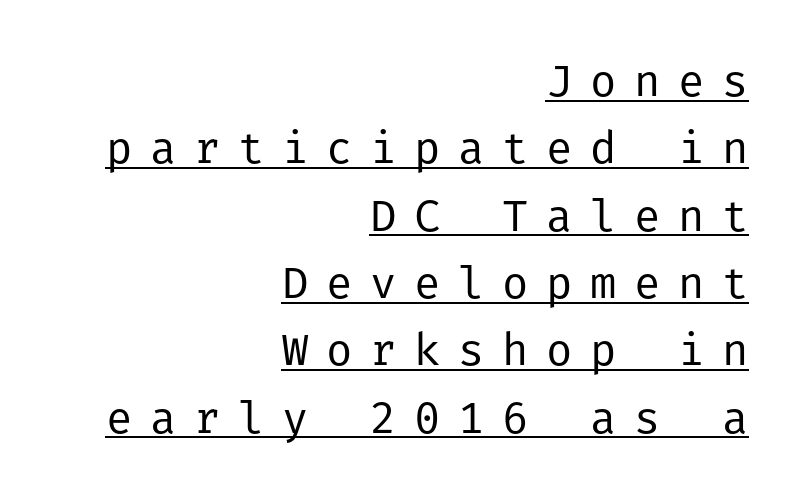
Teacher's note: observe the even right margin — that is flush-right alignment. Nothing sits at the stroke ends, so this counts as sans-serif. This block has exactly the height ordinary leading produces. The letters are spread apart with noticeably loose tracking. The strokes carry an ordinary text weight at most.
